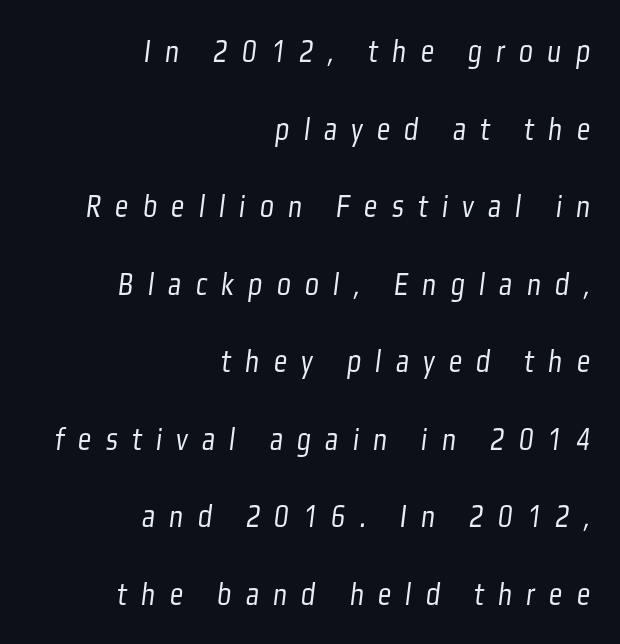
{"serif": "no", "bold": "no", "weight": "light", "width": "condensed", "stroke_contrast": "low", "x_height": "medium", "monospaced": "no", "underline": "no", "align": "right", "line_spacing": "loose", "line_spacing_ratio": 2.35, "letter_spacing": "wide", "letter_spacing_em": 0.43, "glyph_px": 33}
